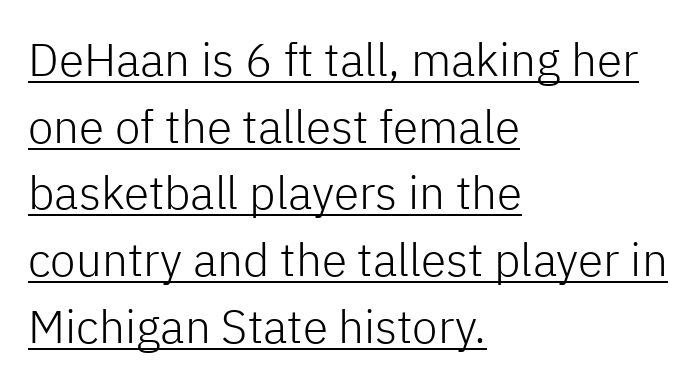
The image shows 46 px light sans-serif type, upright; set left-aligned, normal line spacing (1.45x), normal letter spacing, underlined; low stroke contrast and a medium x-height.
